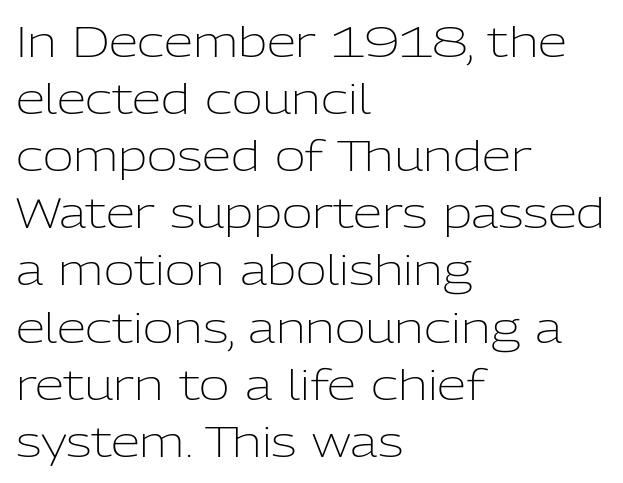
Evenly set lines give the paragraph a standard silhouette. Underline: absent. The lines in this sample share a left origin and differ only in where they stop. Characters follow at the spacing the type designer built in.
